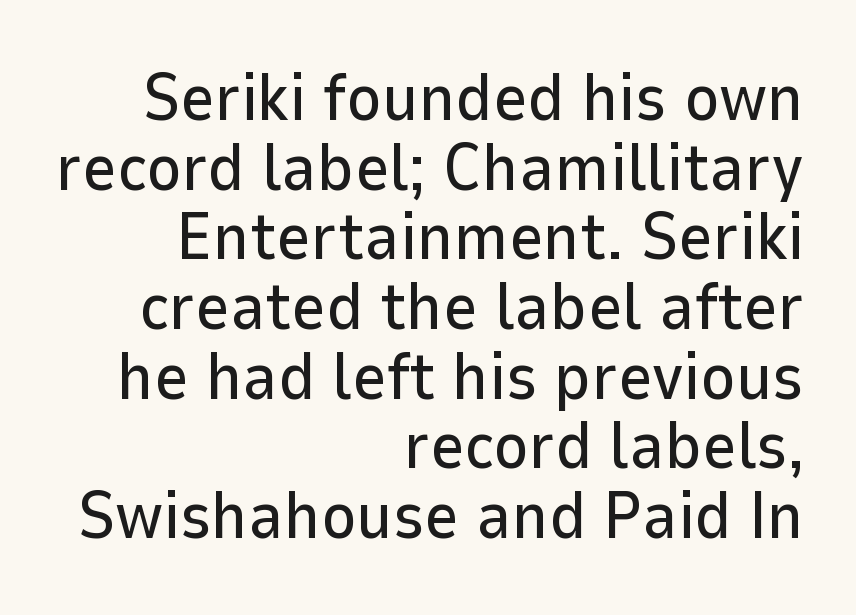
{"serif": "no", "italic": "no", "width": "normal", "stroke_contrast": "low", "x_height": "medium", "monospaced": "no", "underline": "no", "align": "right", "line_spacing": "tight", "line_spacing_ratio": 1.04, "letter_spacing": "normal", "letter_spacing_em": 0.0, "glyph_px": 67}
